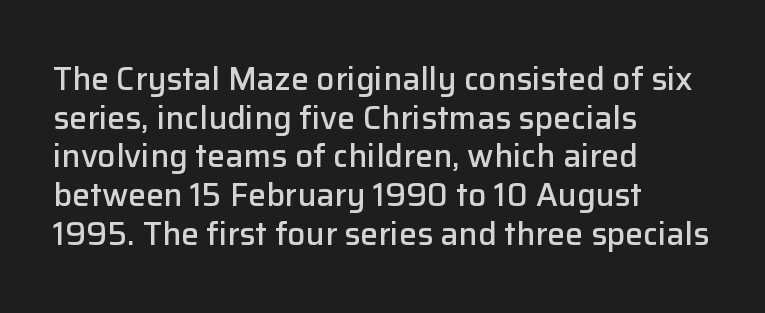
The image shows 32 px semibold sans-serif type, upright; set left-aligned, line spacing 1.21x, normal letter spacing, not underlined; low stroke contrast and a medium x-height.
